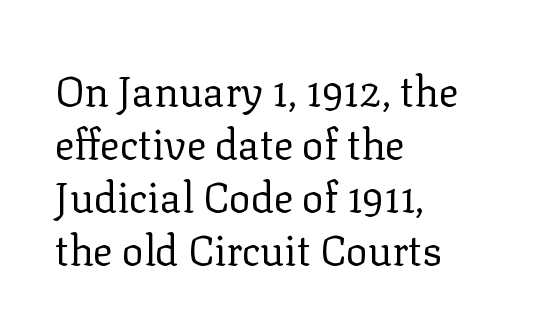
{"serif": "yes", "italic": "no", "bold": "no", "weight": "regular", "width": "normal", "stroke_contrast": "low", "x_height": "medium", "monospaced": "no", "underline": "no", "align": "left", "line_spacing": "normal", "line_spacing_ratio": 1.29, "letter_spacing": "normal", "letter_spacing_em": 0.0, "glyph_px": 41}
